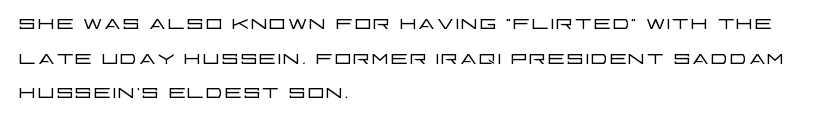
{"serif": "no", "italic": "no", "bold": "no", "weight": "light", "width": "wide", "stroke_contrast": "low", "x_height": "large", "monospaced": "no", "underline": "no", "align": "left", "line_spacing_ratio": 1.24, "letter_spacing": "normal", "letter_spacing_em": 0.0, "glyph_px": 28}
